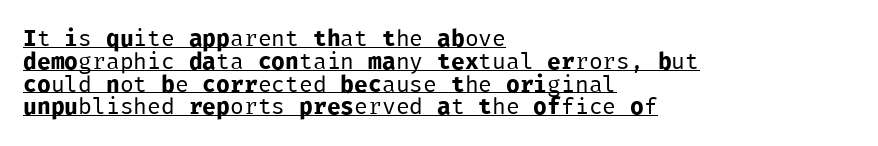
{"italic": "no", "bold": "no", "underline": "yes", "align": "left", "line_spacing": "tight", "line_spacing_ratio": 0.99, "letter_spacing": "normal", "letter_spacing_em": 0.0, "glyph_px": 23}
